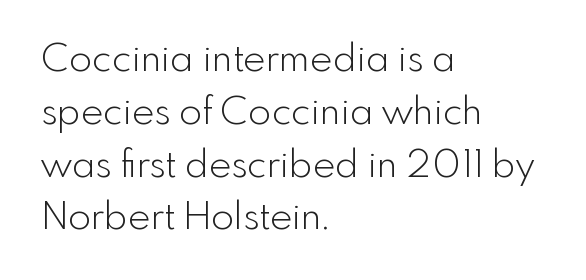
{"serif": "no", "italic": "no", "bold": "no", "weight": "light", "width": "normal", "x_height": "small", "monospaced": "no", "underline": "no", "align": "left", "line_spacing": "normal", "line_spacing_ratio": 1.39, "letter_spacing": "normal", "letter_spacing_em": 0.0, "glyph_px": 38}
